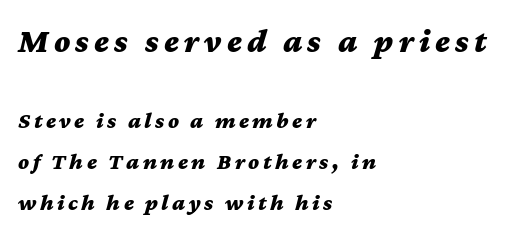
Q: Is the text bold? A: Yes.
Q: Is the text italic (slanted)? A: Yes, it leans right by about 12 degrees.
Q: Is the text underlined? A: No.
Q: How is the paragraph aligned? A: Left-aligned.
Q: Which block of text is set in a larger size, the first (top) or the second (bottom)? A: The first (top) one.
Q: Width (condensed, normal, or wide)? A: Wide.
Q: Stroke contrast? A: Medium.
Q: x-height? A: Medium.
Q: Monospaced? A: No.
